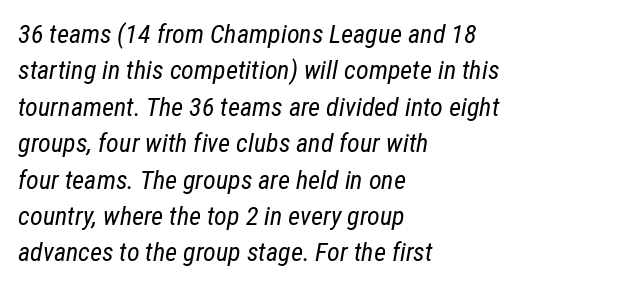
{"italic": "yes", "lean": "right", "slant_degrees": 12, "bold": "no", "underline": "no", "align": "left", "line_spacing": "normal", "line_spacing_ratio": 1.4, "letter_spacing": "normal", "letter_spacing_em": 0.0, "glyph_px": 26}
